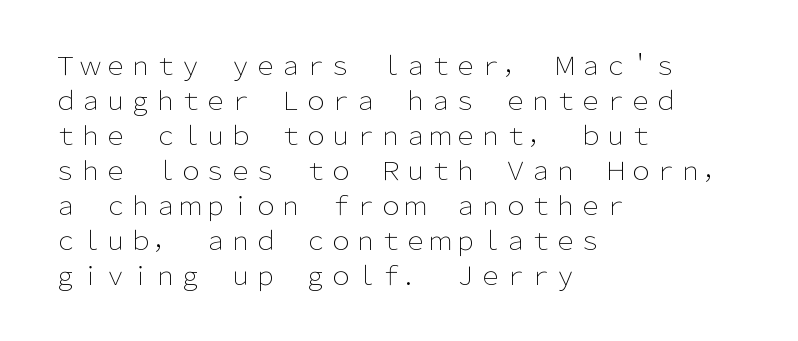
The image shows 25 px text type, upright; set left-aligned, normal line spacing (1.4x), normal letter spacing, not underlined.
